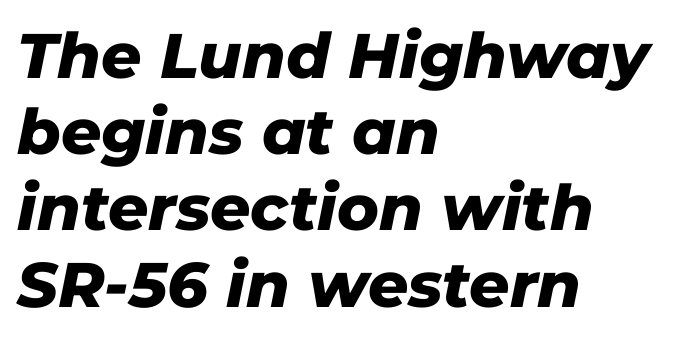
{"italic": "yes", "lean": "right", "slant_degrees": 11, "bold": "yes", "weight": "heavy", "width": "normal", "stroke_contrast": "low", "x_height": "medium", "monospaced": "no", "underline": "no", "align": "left", "line_spacing_ratio": 1.21, "letter_spacing": "normal", "letter_spacing_em": 0.0, "glyph_px": 63}
